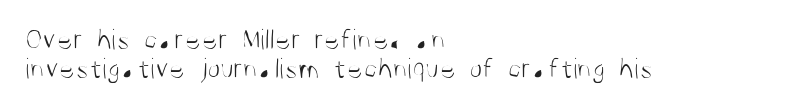
Q: Is the text bold? A: No.
Q: Is the text italic (slanted)? A: No, it is upright.
Q: Is the typeface a serif or a sans-serif typeface? A: Sans-serif.
Q: Is the text underlined? A: No.
Q: How is the paragraph aligned? A: Left-aligned.
Q: Is the spacing between letters normal or unusually wide? A: Normal.
Q: Is the spacing between lines tight, normal or loose? A: Tight.
Q: Width (condensed, normal, or wide)? A: Condensed.
Q: Stroke contrast? A: Medium.
Q: x-height? A: Large.
Q: Monospaced? A: No.
